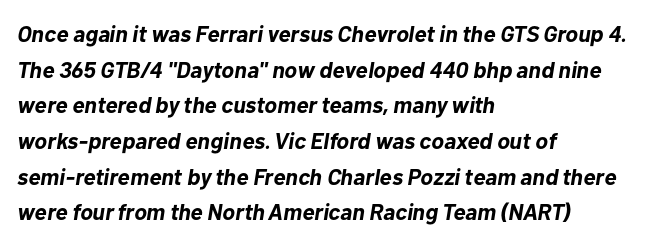
The image shows 23 px bold type, italic (leaning right); set left-aligned, normal line spacing (1.55x), normal letter spacing, not underlined.
